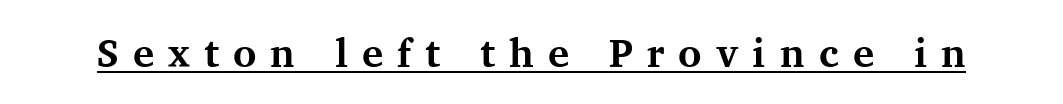
{"serif": "yes", "italic": "no", "bold": "yes", "weight": "bold", "width": "normal", "stroke_contrast": "medium", "x_height": "medium", "monospaced": "no", "underline": "yes", "letter_spacing": "wide", "letter_spacing_em": 0.35, "glyph_px": 40}
